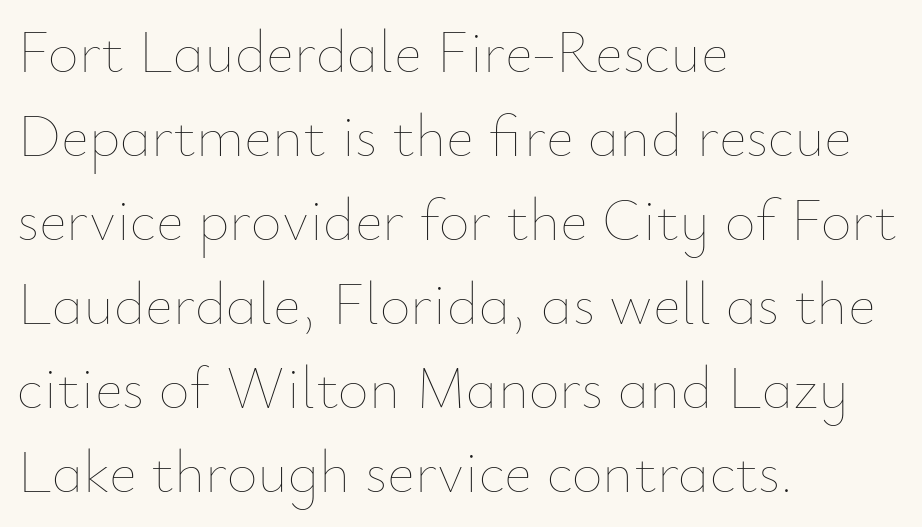
Q: Is the text bold? A: No.
Q: Is the text italic (slanted)? A: No, it is upright.
Q: Is the text underlined? A: No.
Q: How is the paragraph aligned? A: Left-aligned.
Q: Is the spacing between letters normal or unusually wide? A: Normal.
Q: Is the spacing between lines tight, normal or loose? A: Normal.
Q: Width (condensed, normal, or wide)? A: Normal.
Q: Stroke contrast? A: Low.
Q: x-height? A: Small.
Q: Monospaced? A: No.
